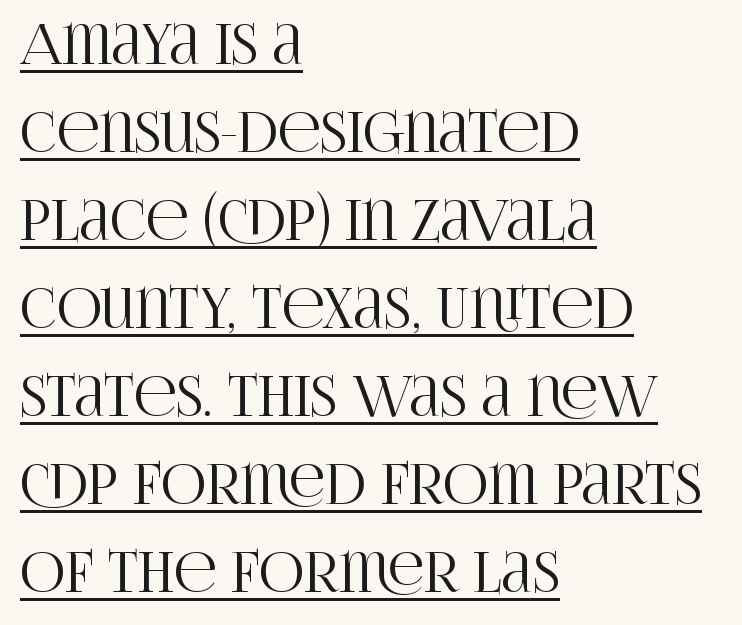
{"serif": "yes", "italic": "no", "width": "condensed", "stroke_contrast": "high", "x_height": "large", "monospaced": "no", "underline": "yes", "align": "left", "line_spacing": "normal", "line_spacing_ratio": 1.57, "letter_spacing": "normal", "letter_spacing_em": 0.0, "glyph_px": 56}
